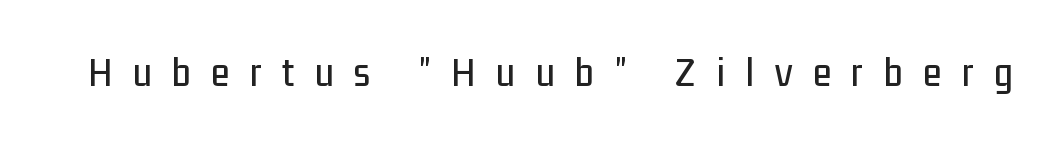
The image shows 42 px condensed sans-serif type, upright; set unusually wide letter spacing (+0.49 em), not underlined; low stroke contrast and a medium x-height.
